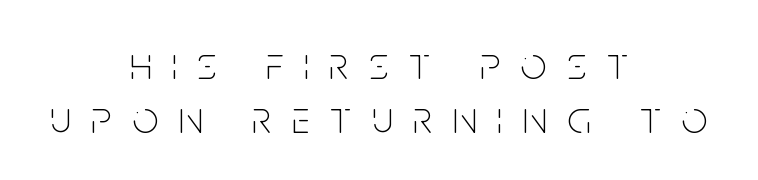
Q: Is the text bold? A: No.
Q: Is the text italic (slanted)? A: No, it is upright.
Q: Is the typeface a serif or a sans-serif typeface? A: Sans-serif.
Q: Is the text underlined? A: No.
Q: How is the paragraph aligned? A: Centered.
Q: Is the spacing between letters normal or unusually wide? A: Unusually wide.
Q: Width (condensed, normal, or wide)? A: Condensed.
Q: Stroke contrast? A: Low.
Q: x-height? A: Large.
Q: Monospaced? A: No.
